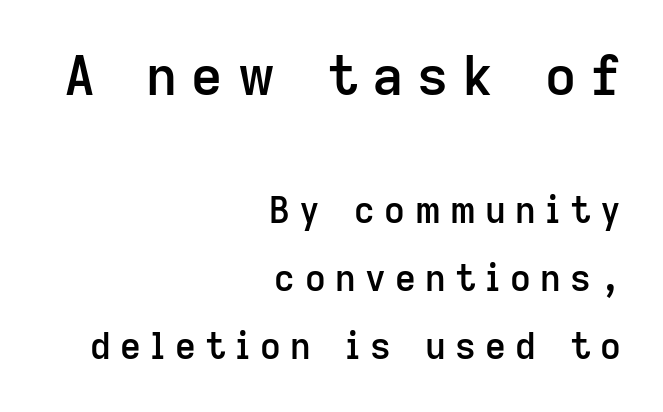
{"serif": "no", "italic": "no", "bold": "semi", "weight": "semibold", "width": "normal", "stroke_contrast": "low", "x_height": "medium", "monospaced": "no", "underline": "no", "align": "right", "line_spacing_ratio": 1.89, "letter_spacing": "wide", "letter_spacing_em": 0.26, "larger_block": "first", "size_ratio": 1.5, "glyph_px": 54}
